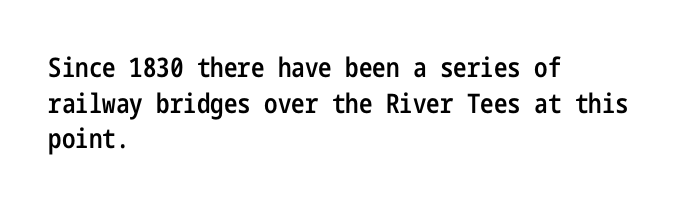
Compared with an ordinary text face, these strokes are moderately heavier — a semibold. The type sits square on the baseline with zero lean. The letters sit at their default tracking, neither squeezed nor spread. A normal amount of white space separates one row of letters from the next.
